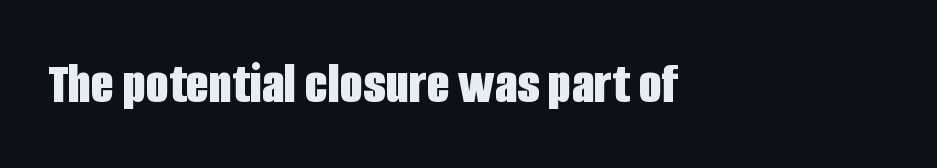
Letterform terminals end flat and unadorned throughout the passage. Quick note: not italic, upright. Line starts are locked; line ends wander. The letters sit at their default tracking, neither squeezed nor spread. Stroke thickness is high; the sample reads as a true bold.
